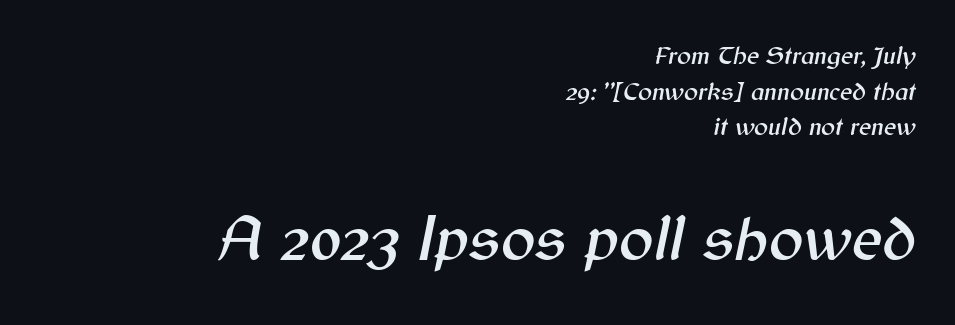
Character widths vary here, with narrow letters taking less room than wide ones. Clear beneath every line of the passage. Looking at the ascenders, they clearly lean. Between one letter and the next there's only the usual sliver of space. Quick note: interline space is typical. The letters in the lower block stand taller than those in the block above.
